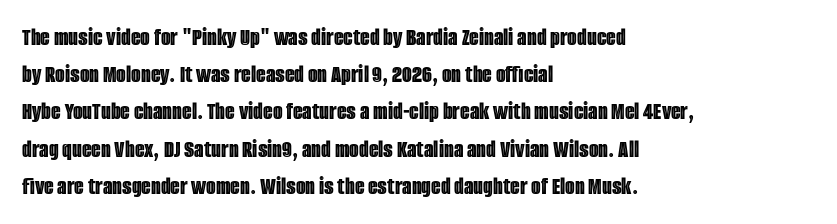
{"italic": "no", "underline": "no", "align": "left", "line_spacing": "normal", "line_spacing_ratio": 1.49, "letter_spacing": "normal", "letter_spacing_em": 0.0, "glyph_px": 25}
